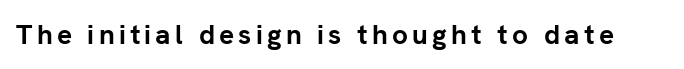
The image shows 28 px semibold sans-serif type, upright; set not underlined; low stroke contrast and a medium x-height.
